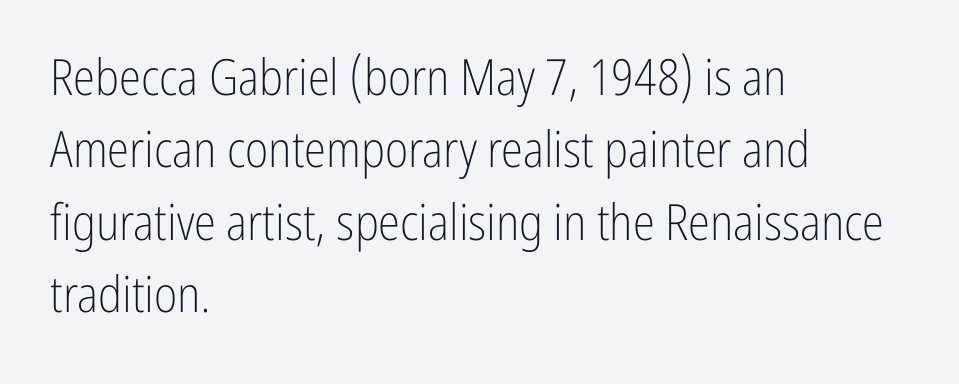
Q: Is the text bold? A: No.
Q: Is the text italic (slanted)? A: No, it is upright.
Q: Is the typeface a serif or a sans-serif typeface? A: Sans-serif.
Q: Is the text underlined? A: No.
Q: How is the paragraph aligned? A: Left-aligned.
Q: Is the spacing between letters normal or unusually wide? A: Normal.
Q: Is the spacing between lines tight, normal or loose? A: Normal.
Q: Width (condensed, normal, or wide)? A: Condensed.
Q: Stroke contrast? A: Low.
Q: x-height? A: Medium.
Q: Monospaced? A: No.
